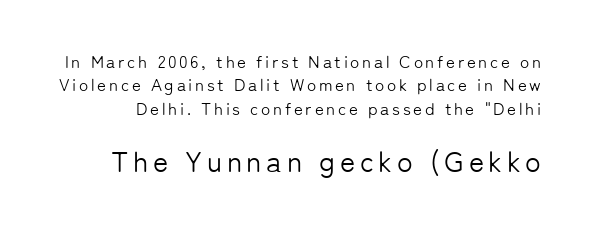
Q: Is the text bold? A: No.
Q: Is the text italic (slanted)? A: No, it is upright.
Q: Is the typeface a serif or a sans-serif typeface? A: Sans-serif.
Q: Is the text underlined? A: No.
Q: Is the spacing between lines tight, normal or loose? A: Normal.
Q: Which block of text is set in a larger size, the first (top) or the second (bottom)? A: The second (bottom) one.
Q: Width (condensed, normal, or wide)? A: Normal.
Q: Stroke contrast? A: Low.
Q: x-height? A: Medium.
Q: Monospaced? A: No.
